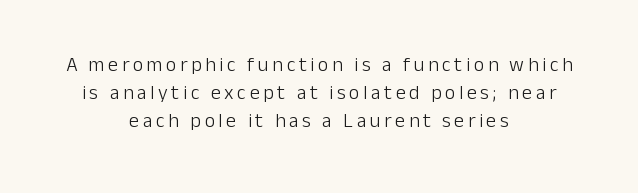
Q: Is the text bold? A: No.
Q: Is the text italic (slanted)? A: No, it is upright.
Q: Is the text underlined? A: No.
Q: How is the paragraph aligned? A: Centered.
Q: Is the spacing between lines tight, normal or loose? A: Normal.
